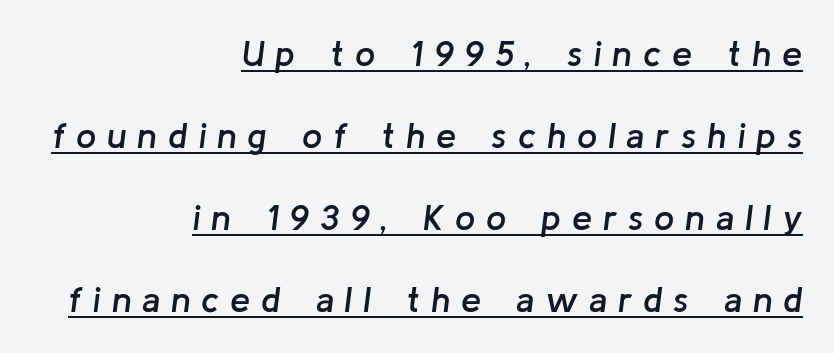
Reading down the block, your eye finds every line finishing at a fixed right position. The passage shown is underscored from start to finish. Would a proofreader flag this as italicized? Yes. A fair bit of extra ink — the face is semibold, not bold. Rows of type keep a wide berth in the vertical direction. Do the characters align in a grid? No, the font is proportional.
